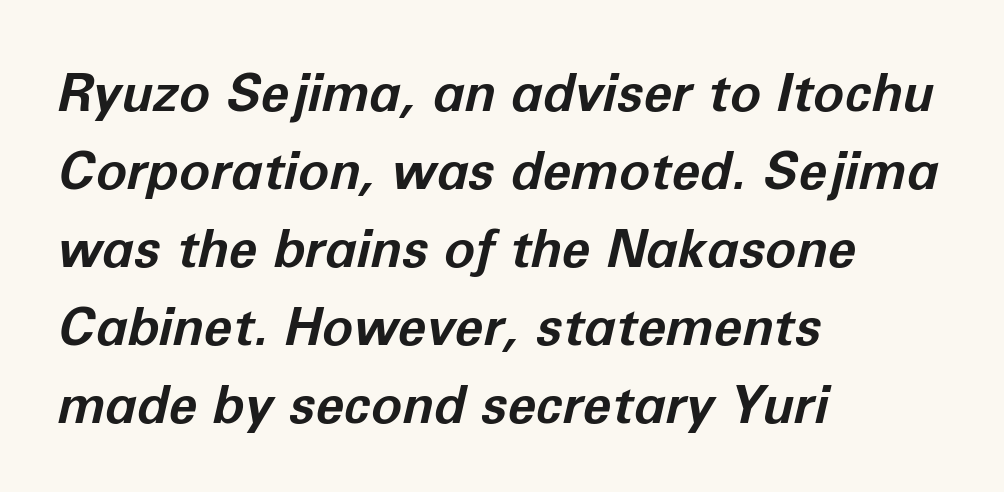
Q: Is the text bold? A: Yes.
Q: Is the text italic (slanted)? A: Yes, it leans right by about 12 degrees.
Q: Is the text underlined? A: No.
Q: How is the paragraph aligned? A: Left-aligned.
Q: Is the spacing between letters normal or unusually wide? A: Normal.
Q: Is the spacing between lines tight, normal or loose? A: Normal.
Q: Width (condensed, normal, or wide)? A: Normal.
Q: Stroke contrast? A: Low.
Q: x-height? A: Medium.
Q: Monospaced? A: No.
